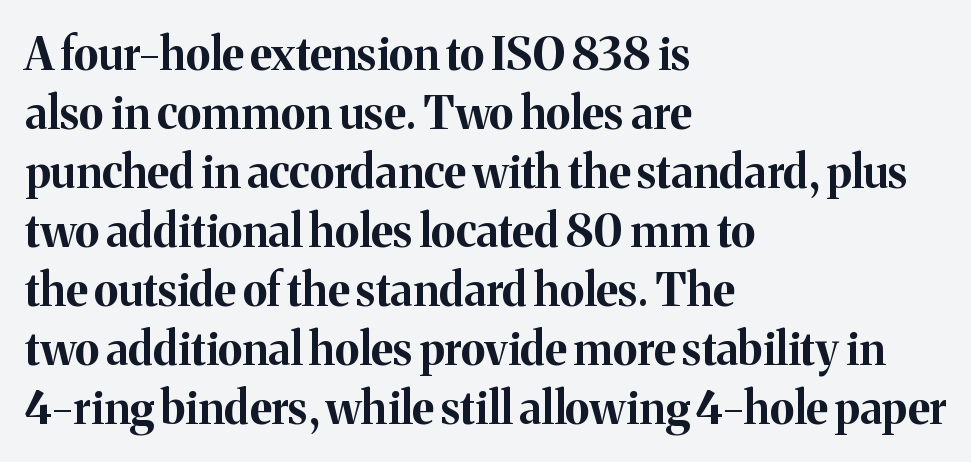
{"serif": "yes", "italic": "no", "bold": "yes", "weight": "bold", "width": "normal", "stroke_contrast": "medium", "x_height": "medium", "monospaced": "no", "underline": "no", "align": "left", "line_spacing": "normal", "line_spacing_ratio": 1.31, "letter_spacing": "normal", "letter_spacing_em": 0.0, "glyph_px": 45}
